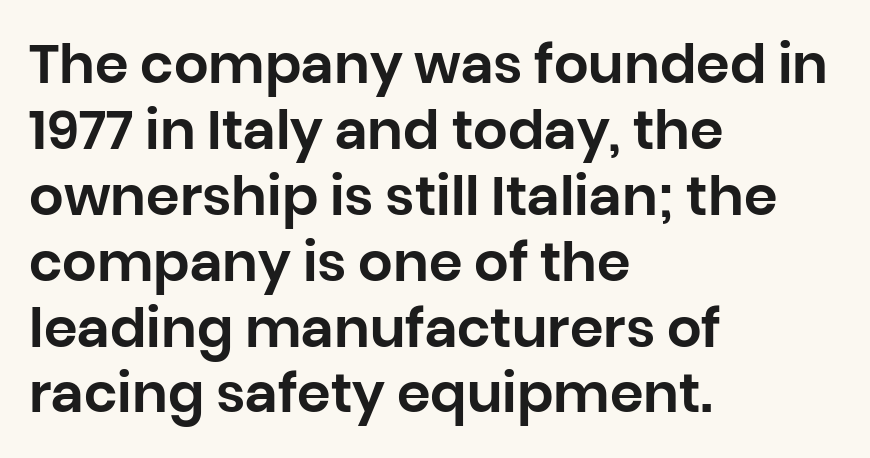
{"serif": "no", "italic": "no", "width": "normal", "stroke_contrast": "low", "x_height": "large", "monospaced": "no", "underline": "no", "align": "left", "line_spacing_ratio": 1.22, "letter_spacing": "normal", "letter_spacing_em": 0.0, "glyph_px": 54}
